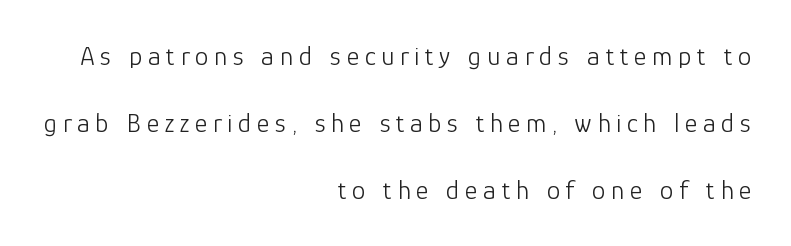
The image shows 27 px text type, upright; set right-aligned, loose line spacing (2.49x), unusually wide letter spacing (+0.21 em), not underlined.
